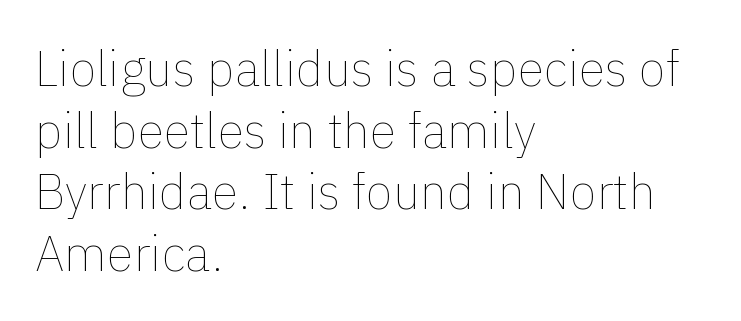
{"italic": "no", "bold": "no", "weight": "thin", "width": "normal", "x_height": "medium", "monospaced": "no", "underline": "no", "align": "left", "line_spacing": "normal", "line_spacing_ratio": 1.26, "letter_spacing": "normal", "letter_spacing_em": 0.0, "glyph_px": 49}
